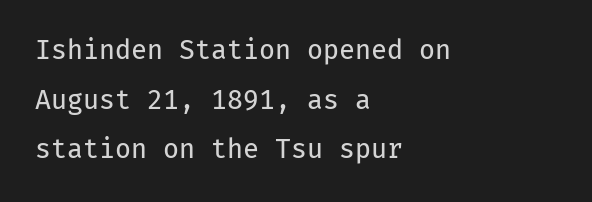
Q: Is the text bold? A: No.
Q: Is the text italic (slanted)? A: No, it is upright.
Q: Is the text underlined? A: No.
Q: How is the paragraph aligned? A: Left-aligned.
Q: Is the spacing between letters normal or unusually wide? A: Normal.
Q: Is the spacing between lines tight, normal or loose? A: Loose.
